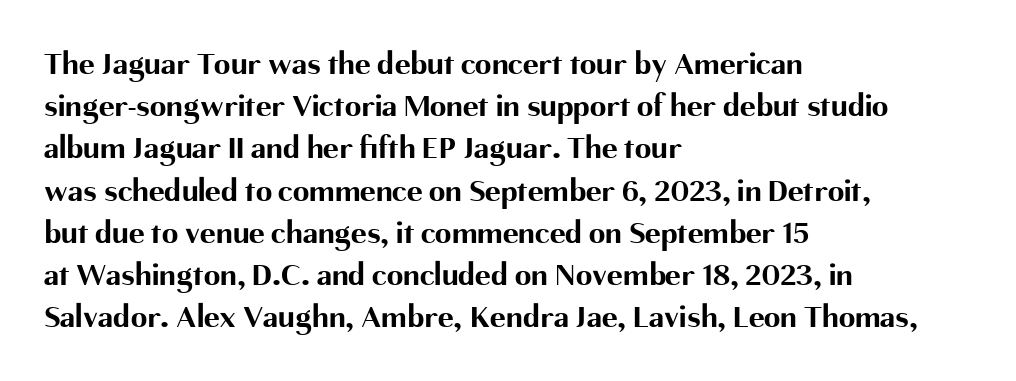
Its strokes are broad and dark, the hallmark of bold type. You could not count columns in this text — the font is proportionally spaced. No feet cap the strokes, marking this as sans-serif type. Does the lettering tilt? It doesn't — this is upright. Horizontal alignment here is leftward, the default for most running prose.
